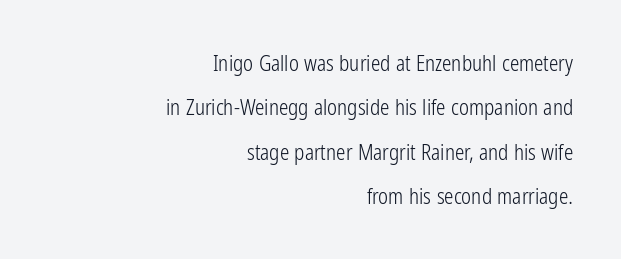
{"italic": "no", "bold": "no", "underline": "no", "align": "right", "line_spacing": "loose", "line_spacing_ratio": 2.11, "letter_spacing": "normal", "letter_spacing_em": 0.0, "glyph_px": 21}
